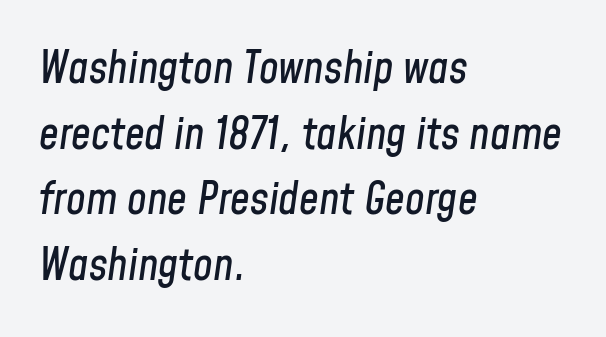
Q: Is the text italic (slanted)? A: Yes, it leans right by about 8 degrees.
Q: Is the text underlined? A: No.
Q: How is the paragraph aligned? A: Left-aligned.
Q: Is the spacing between letters normal or unusually wide? A: Normal.
Q: Is the spacing between lines tight, normal or loose? A: Normal.
Q: Width (condensed, normal, or wide)? A: Condensed.
Q: Stroke contrast? A: Low.
Q: x-height? A: Medium.
Q: Monospaced? A: No.
